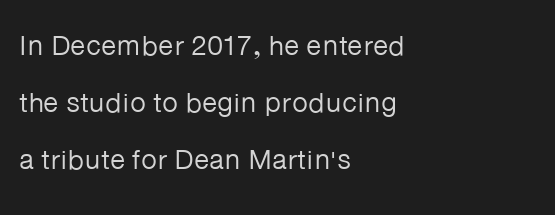
{"serif": "no", "italic": "no", "bold": "no", "weight": "regular", "width": "normal", "stroke_contrast": "low", "x_height": "medium", "monospaced": "no", "underline": "no", "align": "left", "line_spacing": "loose", "line_spacing_ratio": 2.04, "letter_spacing": "normal", "letter_spacing_em": 0.0, "glyph_px": 28}
